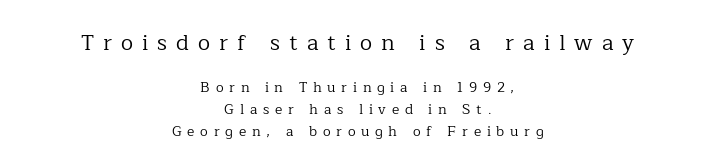
Q: Is the text bold? A: No.
Q: Is the text italic (slanted)? A: No, it is upright.
Q: Is the text underlined? A: No.
Q: How is the paragraph aligned? A: Centered.
Q: Is the spacing between letters normal or unusually wide? A: Unusually wide.
Q: Is the spacing between lines tight, normal or loose? A: Normal.
Q: Which block of text is set in a larger size, the first (top) or the second (bottom)? A: The first (top) one.
